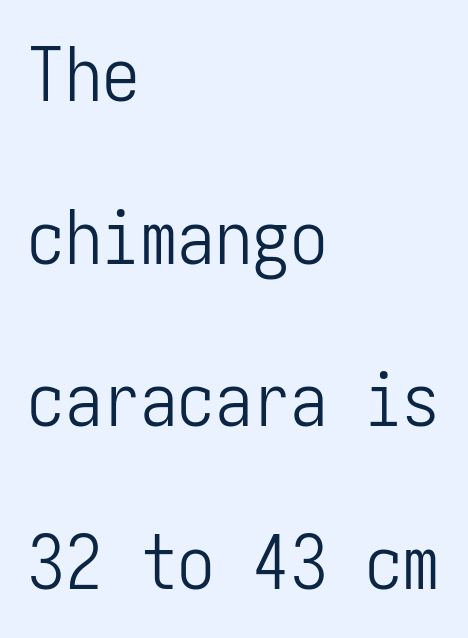
Q: Is the text bold? A: No.
Q: Is the text italic (slanted)? A: No, it is upright.
Q: Is the typeface a serif or a sans-serif typeface? A: Sans-serif.
Q: Is the text underlined? A: No.
Q: How is the paragraph aligned? A: Left-aligned.
Q: Is the spacing between letters normal or unusually wide? A: Normal.
Q: Is the spacing between lines tight, normal or loose? A: Loose.
Q: Width (condensed, normal, or wide)? A: Condensed.
Q: Stroke contrast? A: Low.
Q: x-height? A: Medium.
